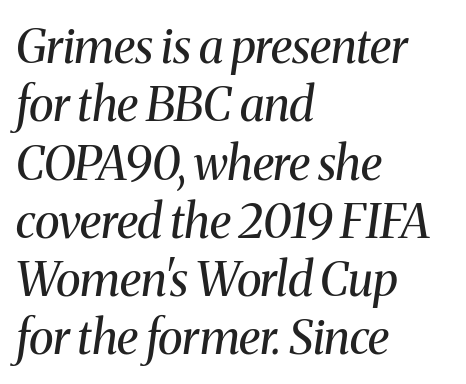
The rag falls on the right side of this text block. Underlining? Definitely not there. Does the type have serifs? Yes, each stem ends in a small foot. Tracking value appears to be zero — textbook default spacing.
